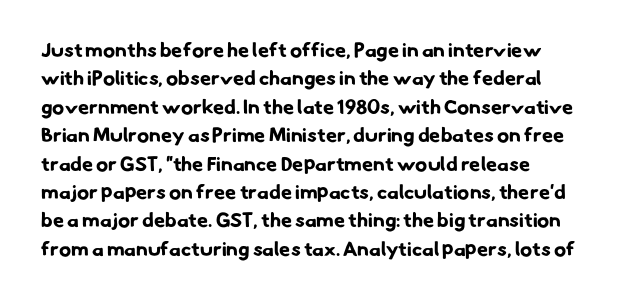
{"bold": "yes", "underline": "no", "line_spacing": "normal", "line_spacing_ratio": 1.42, "letter_spacing": "normal", "letter_spacing_em": 0.0, "glyph_px": 20}
